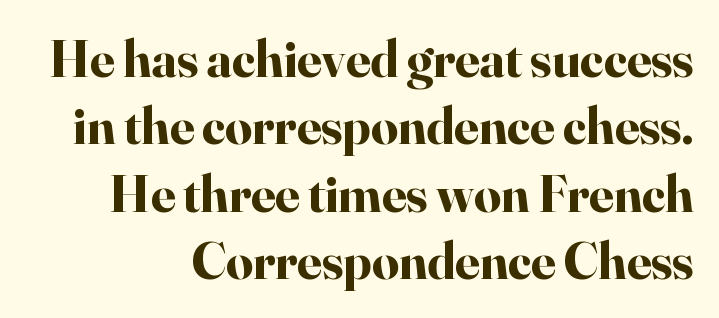
Q: Is the text bold? A: Yes.
Q: Is the text italic (slanted)? A: No, it is upright.
Q: Is the typeface a serif or a sans-serif typeface? A: Serif.
Q: Is the text underlined? A: No.
Q: How is the paragraph aligned? A: Right-aligned.
Q: Is the spacing between letters normal or unusually wide? A: Normal.
Q: Is the spacing between lines tight, normal or loose? A: Normal.
Q: Width (condensed, normal, or wide)? A: Normal.
Q: Stroke contrast? A: High.
Q: x-height? A: Small.
Q: Monospaced? A: No.
